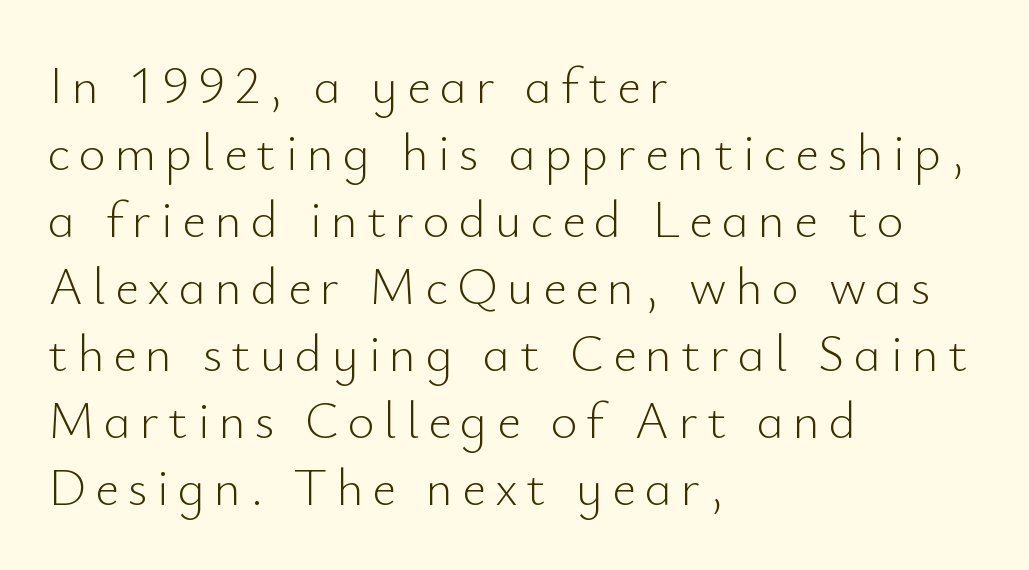
{"serif": "no", "italic": "no", "bold": "no", "weight": "light", "width": "normal", "stroke_contrast": "low", "x_height": "small", "monospaced": "no", "underline": "no", "align": "left", "line_spacing": "normal", "line_spacing_ratio": 1.29, "glyph_px": 52}
